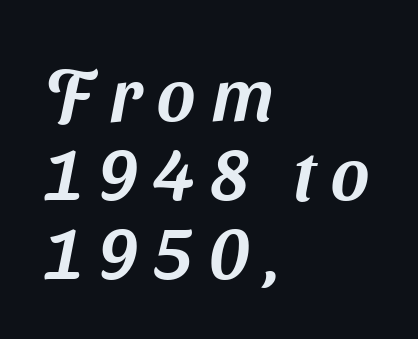
The rag falls on the right side of this text block. The type family on display is of the sans-serif kind. These lines are rendered in a variable-pitch font. The space between consecutive lines is stingy. Spacing between characters has been opened up far beyond the box default.
